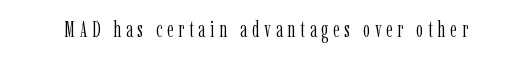
Q: Is the text bold? A: No.
Q: Is the text italic (slanted)? A: No, it is upright.
Q: Is the text underlined? A: No.
Q: Is the spacing between letters normal or unusually wide? A: Unusually wide.
